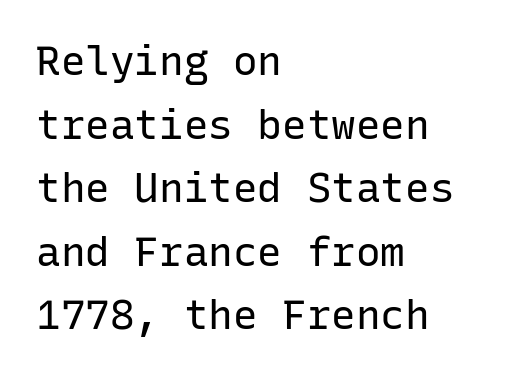
{"serif": "no", "italic": "no", "bold": "no", "weight": "regular", "width": "normal", "stroke_contrast": "low", "x_height": "medium", "monospaced": "yes", "underline": "no", "align": "left", "line_spacing": "normal", "line_spacing_ratio": 1.55, "letter_spacing": "normal", "letter_spacing_em": 0.0, "glyph_px": 41}
